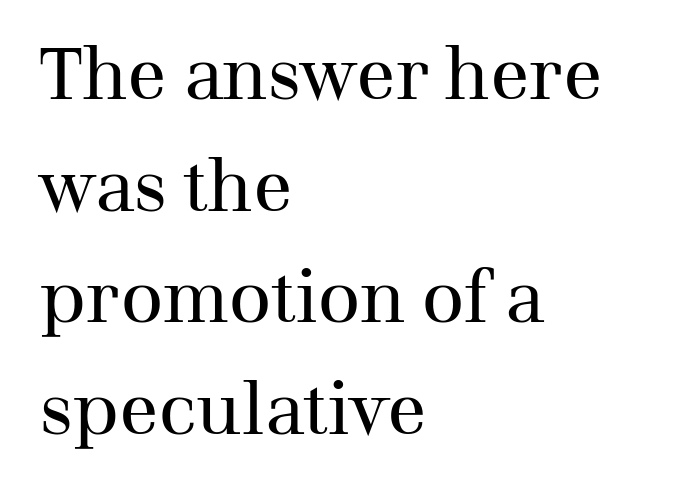
Q: Is the text bold? A: No.
Q: Is the text italic (slanted)? A: No, it is upright.
Q: Is the typeface a serif or a sans-serif typeface? A: Serif.
Q: Is the text underlined? A: No.
Q: How is the paragraph aligned? A: Left-aligned.
Q: Is the spacing between letters normal or unusually wide? A: Normal.
Q: Is the spacing between lines tight, normal or loose? A: Normal.
Q: Width (condensed, normal, or wide)? A: Normal.
Q: Stroke contrast? A: Medium.
Q: x-height? A: Medium.
Q: Monospaced? A: No.
